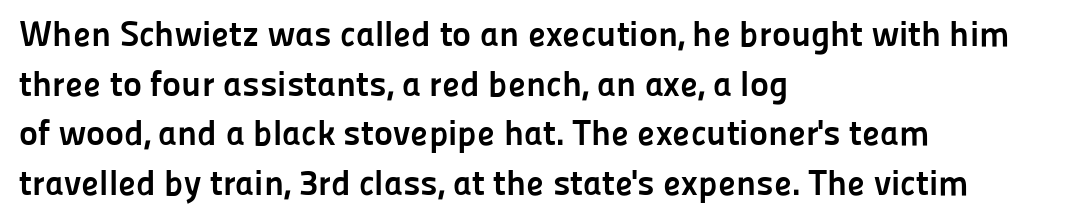
{"serif": "no", "italic": "no", "bold": "yes", "weight": "semibold", "width": "normal", "stroke_contrast": "low", "x_height": "medium", "monospaced": "no", "underline": "no", "align": "left", "line_spacing": "normal", "line_spacing_ratio": 1.38, "letter_spacing": "normal", "letter_spacing_em": 0.0, "glyph_px": 36}
